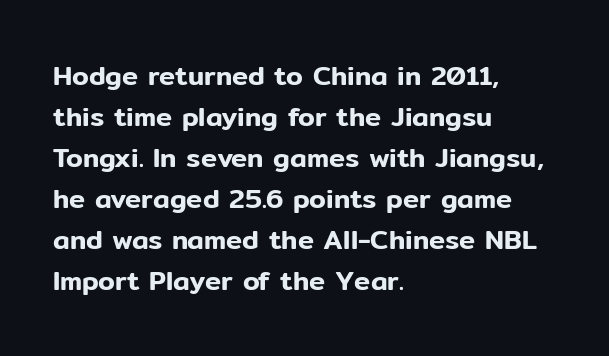
The image shows 27 px text type, upright; set left-aligned, normal line spacing (1.52x), normal letter spacing, not underlined.
